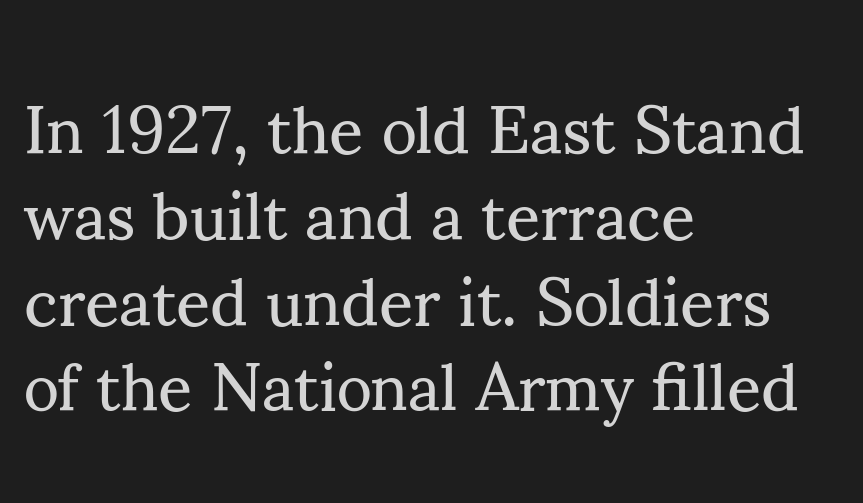
The image shows 67 px regular-weight serif type, upright; set left-aligned, normal line spacing (1.28x), normal letter spacing, not underlined; medium stroke contrast and a small x-height.
